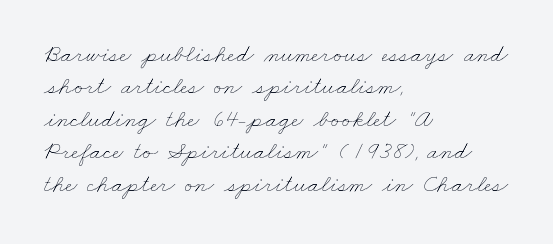
The typeface has the unassuming heft of standard copy or less. The passage shown stacks its lines at a standard gap. Anything drawn beneath the words? Only blank space. Students, note that the glyphs here touch the page at normal intervals. The paragraph shown leans on its left margin.
